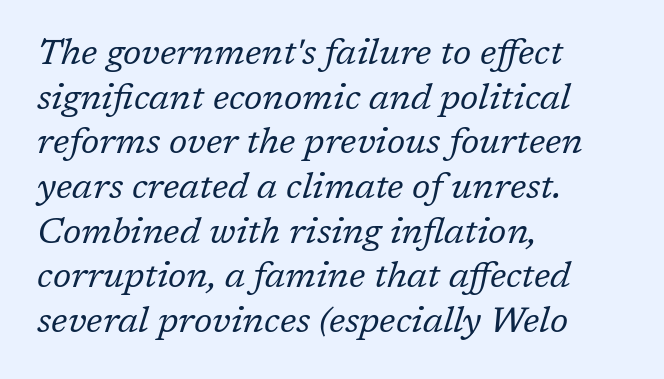
The image shows 36 px regular-weight serif type, italic (leaning right); set left-aligned, line spacing 1.24x, normal letter spacing, not underlined; low stroke contrast and a medium x-height.
